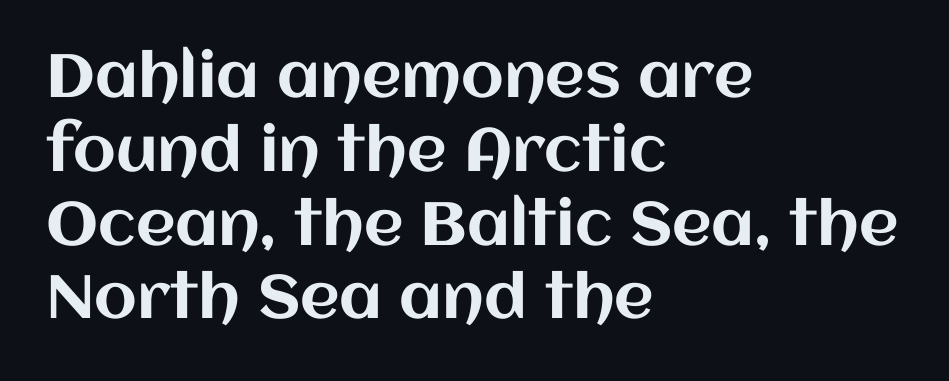
{"italic": "no", "width": "normal", "stroke_contrast": "medium", "x_height": "large", "monospaced": "no", "underline": "no", "align": "left", "line_spacing_ratio": 1.21, "letter_spacing": "normal", "letter_spacing_em": 0.0, "glyph_px": 61}
